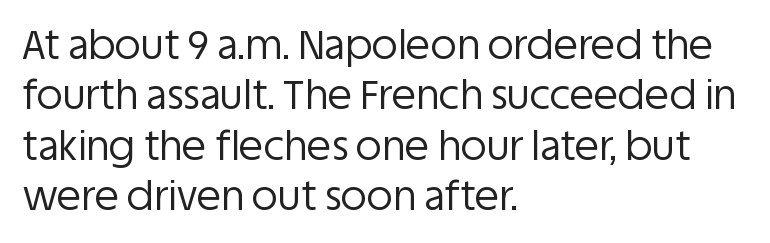
Students, observe: this is what conventionally led text looks like. The ragged edge is on the right, which tells us the setting is flush left. The line texture is even and compact thanks to regular tracking. Does the lettering tilt? It doesn't — this is upright. The face used here is proportionally spaced, like ordinary book or web type. Plain, unruled lines of type.
